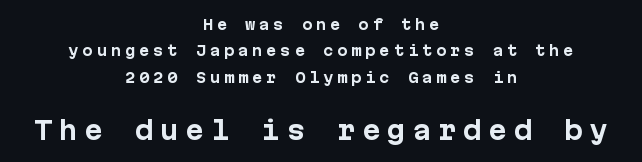
The image shows 25 px bold type, upright; set centered, line spacing 1.89x, unusually wide letter spacing (+0.26 em), not underlined; the second (bottom) block is 1.79x larger.
